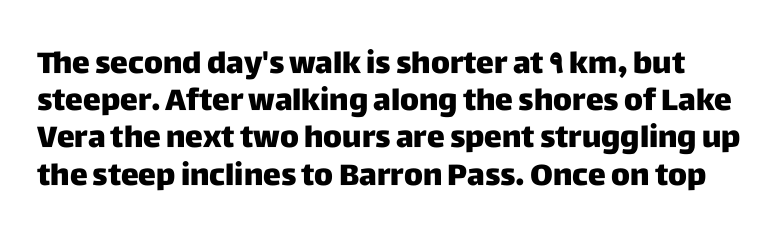
Q: Is the text italic (slanted)? A: No, it is upright.
Q: Is the typeface a serif or a sans-serif typeface? A: Sans-serif.
Q: Is the text underlined? A: No.
Q: Is the spacing between letters normal or unusually wide? A: Normal.
Q: Width (condensed, normal, or wide)? A: Normal.
Q: Stroke contrast? A: Low.
Q: x-height? A: Large.
Q: Monospaced? A: No.
